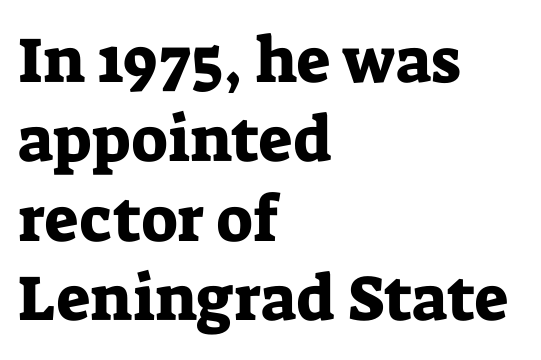
The image shows 64 px serif type, upright; set left-aligned, line spacing 1.24x, normal letter spacing, not underlined; low stroke contrast and a medium x-height.
